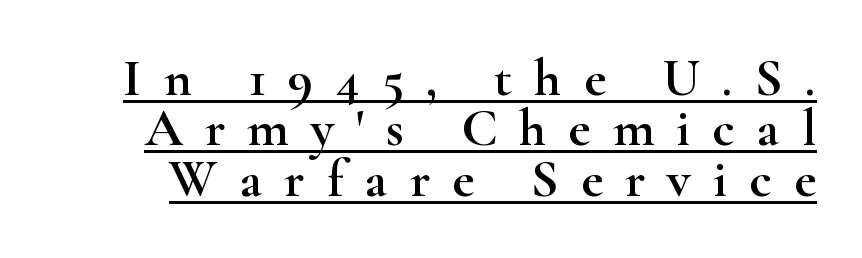
The image shows 53 px wide serif type, upright; set tight line spacing (0.95x), unusually wide letter spacing (+0.42 em), underlined; high stroke contrast and a small x-height.
